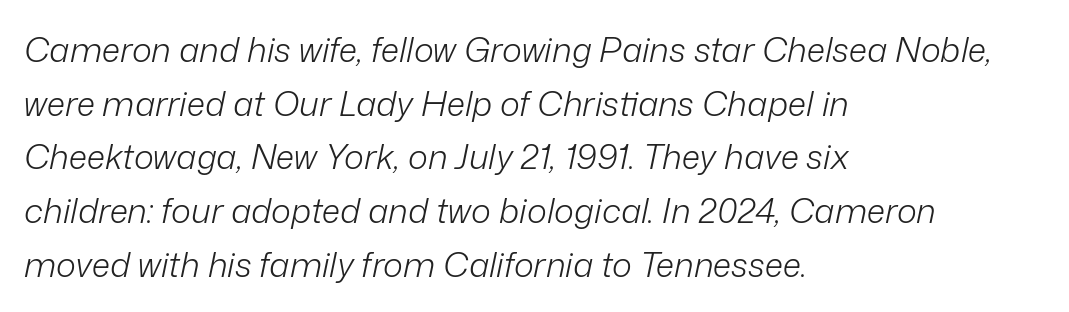
The leading is moderate, giving the passage an even texture. Alignment: flush left. The gap between lines stays unmarked. The face looks like a standard text weight, possibly lighter. Looks like regular typesetting: each glyph gets only the width it needs. Rendered with sloped, italic letterforms.
